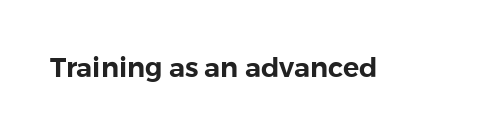
This rendering leaves character spacing at its baseline value. Has an underline been added? It has not. No italicization has been applied; the sample stays upright.
